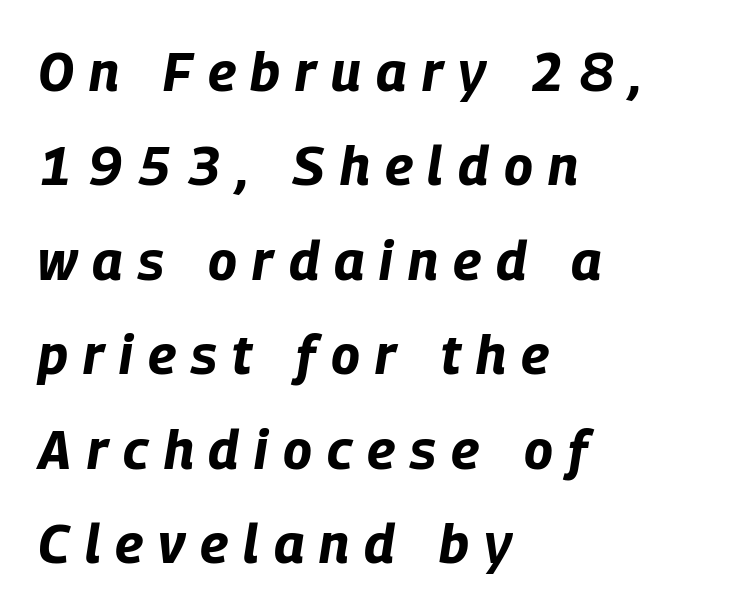
Q: Is the text bold? A: Yes.
Q: Is the text italic (slanted)? A: Yes, it leans right by about 9 degrees.
Q: Is the text underlined? A: No.
Q: How is the paragraph aligned? A: Left-aligned.
Q: Is the spacing between letters normal or unusually wide? A: Unusually wide.
Q: Width (condensed, normal, or wide)? A: Condensed.
Q: Stroke contrast? A: Low.
Q: x-height? A: Large.
Q: Monospaced? A: No.
